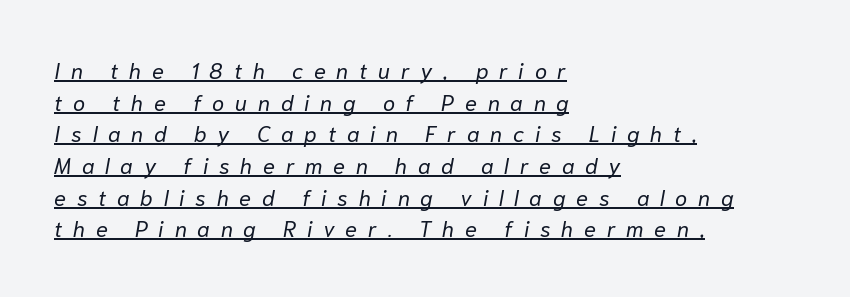
Q: Is the text bold? A: No.
Q: Is the text italic (slanted)? A: Yes, it leans right by about 10 degrees.
Q: Is the text underlined? A: Yes.
Q: How is the paragraph aligned? A: Left-aligned.
Q: Is the spacing between letters normal or unusually wide? A: Unusually wide.
Q: Is the spacing between lines tight, normal or loose? A: Normal.
